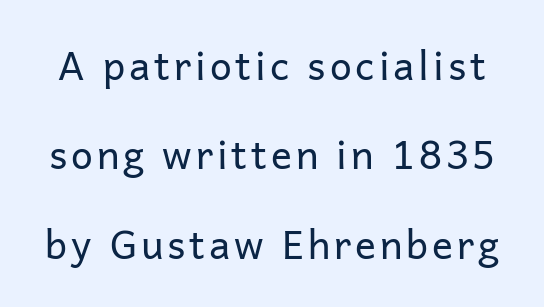
The text was rendered using a sans face with plain stroke endings. Looks like regular typesetting: each glyph gets only the width it needs. One glance says open: line gaps are wider than usual. Do the letters lean? They stand straight. Anything drawn beneath the words? Only blank space.
